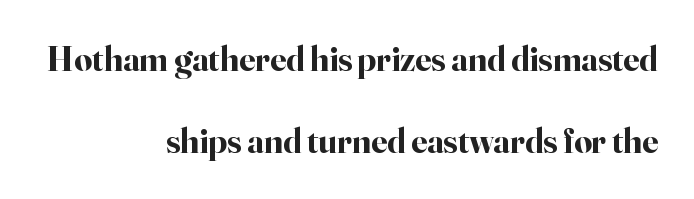
{"serif": "yes", "italic": "no", "bold": "yes", "weight": "bold", "width": "normal", "stroke_contrast": "high", "x_height": "small", "monospaced": "no", "underline": "no", "align": "right", "line_spacing": "loose", "line_spacing_ratio": 2.35, "letter_spacing": "normal", "letter_spacing_em": 0.0, "glyph_px": 35}
